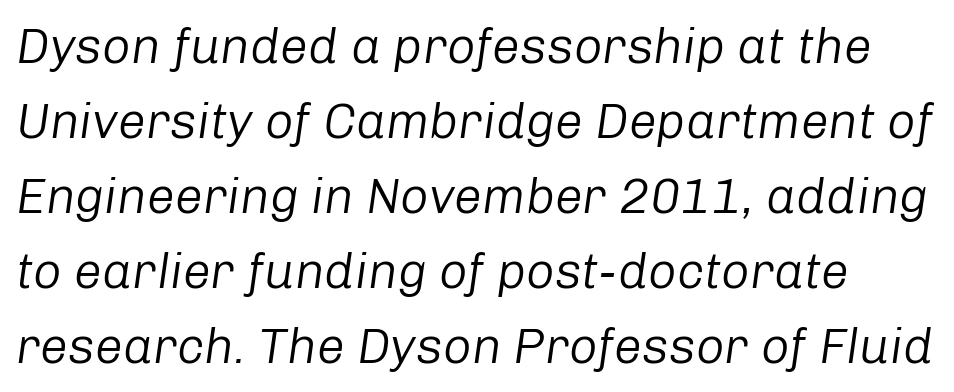
Notice how the stems are inclined rather than vertical — that's the hallmark of italics. Varying glyph widths throughout — classic text-font behaviour. Compared with typical body copy, the letter spacing here is the same. The zone under the glyphs is completely vacant. The typesetting does not lean heavy: it is not bold. The passage shown stacks its lines at a standard gap.
